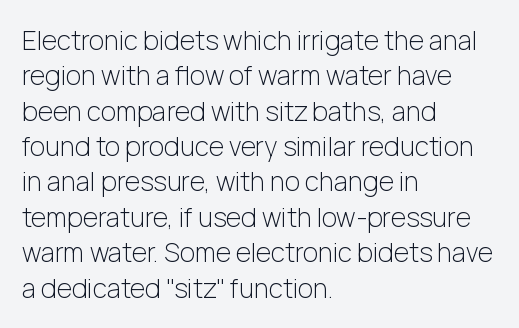
{"italic": "no", "bold": "no", "underline": "no", "align": "left", "line_spacing": "normal", "line_spacing_ratio": 1.36, "letter_spacing": "normal", "letter_spacing_em": 0.0, "glyph_px": 26}
